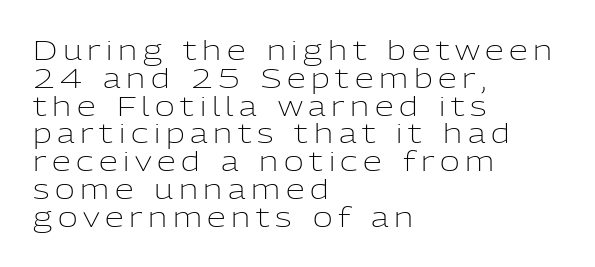
{"italic": "no", "bold": "no", "underline": "no", "align": "left", "line_spacing": "tight", "line_spacing_ratio": 1.03, "letter_spacing": "wide", "letter_spacing_em": 0.21, "glyph_px": 27}
